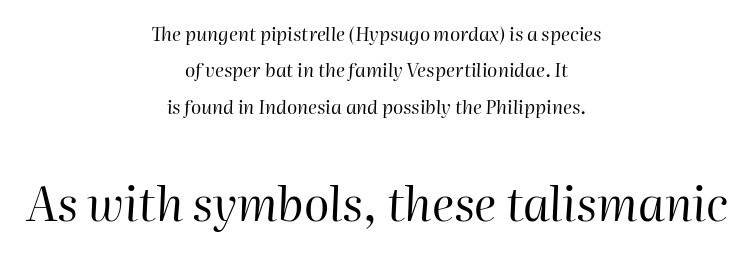
{"italic": "yes", "lean": "right", "slant_degrees": 2, "bold": "no", "weight": "regular", "width": "normal", "stroke_contrast": "high", "x_height": "medium", "monospaced": "no", "underline": "no", "align": "center", "line_spacing": "loose", "line_spacing_ratio": 1.92, "letter_spacing": "normal", "letter_spacing_em": 0.0, "larger_block": "second", "size_ratio": 2.47, "glyph_px": 47}
